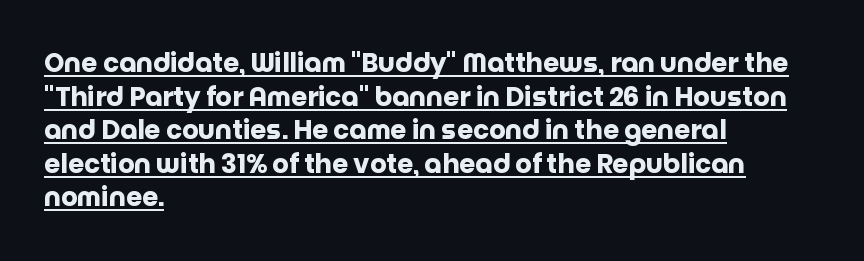
Students, this is bold: see how much ink each stroke carries. Ascenders rise straight up at ninety degrees. These lines are set flush left with a ragged right edge. The face used here is rendered with its standard letterfit. This sample carries an underscore along the baseline area.
